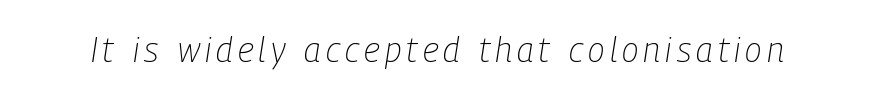
{"italic": "yes", "lean": "right", "slant_degrees": 9, "bold": "no", "weight": "light", "width": "condensed", "stroke_contrast": "low", "x_height": "medium", "monospaced": "no", "underline": "no", "glyph_px": 34}
